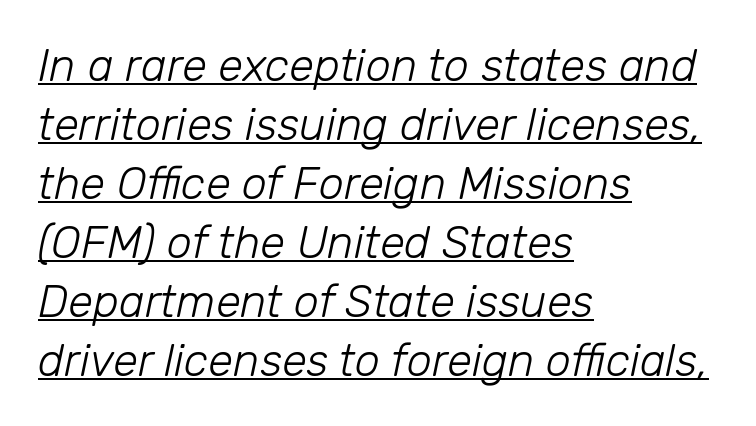
{"italic": "yes", "lean": "right", "slant_degrees": 12, "bold": "no", "weight": "light", "width": "normal", "stroke_contrast": "low", "x_height": "medium", "monospaced": "no", "underline": "yes", "align": "left", "line_spacing": "normal", "line_spacing_ratio": 1.31, "letter_spacing": "normal", "letter_spacing_em": 0.0, "glyph_px": 45}
